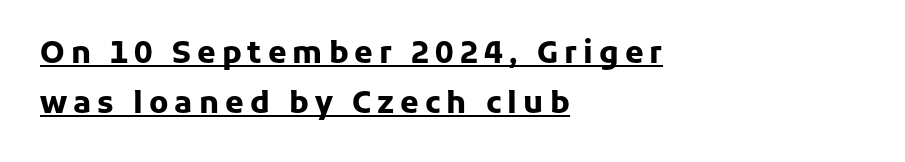
The image shows 30 px heavy sans-serif type, upright; set left-aligned, normal line spacing (1.68x), unusually wide letter spacing (+0.2 em), underlined; low stroke contrast and a medium x-height.
